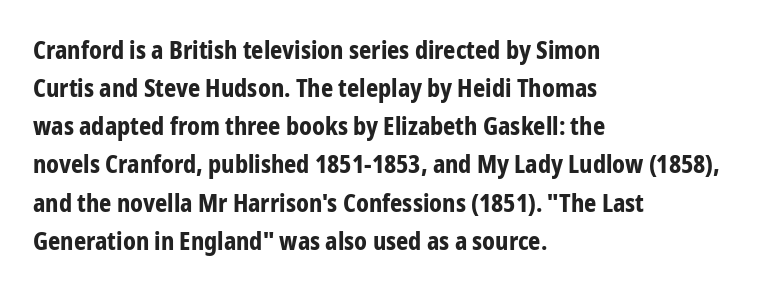
{"italic": "no", "bold": "yes", "underline": "no", "align": "left", "line_spacing": "normal", "line_spacing_ratio": 1.59, "letter_spacing": "normal", "letter_spacing_em": 0.0, "glyph_px": 24}
